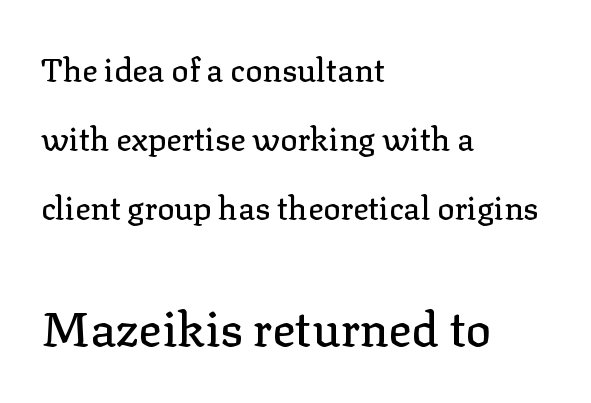
Q: Is the text italic (slanted)? A: No, it is upright.
Q: Is the typeface a serif or a sans-serif typeface? A: Serif.
Q: Is the text underlined? A: No.
Q: How is the paragraph aligned? A: Left-aligned.
Q: Is the spacing between letters normal or unusually wide? A: Normal.
Q: Is the spacing between lines tight, normal or loose? A: Loose.
Q: Which block of text is set in a larger size, the first (top) or the second (bottom)? A: The second (bottom) one.
Q: Width (condensed, normal, or wide)? A: Normal.
Q: Stroke contrast? A: Low.
Q: x-height? A: Medium.
Q: Monospaced? A: No.
